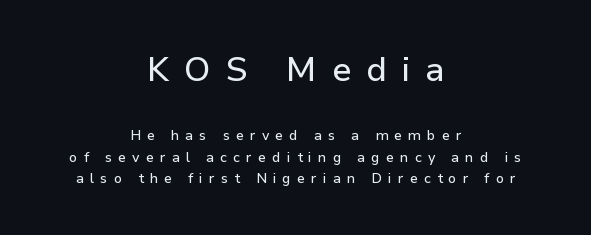
The passage is arranged like a title page — every line centered. You can tell from the bare stems that sans-serif type was used. Top chunk: large. Bottom chunk: small. Is there much room between lines? A standard amount, neither cramped nor airy. The passage shown is typed in a proportional face where columns would drift.
